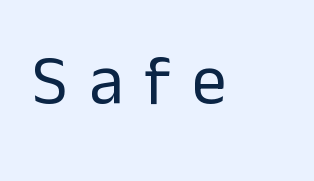
{"serif": "no", "italic": "no", "bold": "no", "weight": "regular", "width": "normal", "stroke_contrast": "low", "x_height": "medium", "monospaced": "no", "underline": "no", "letter_spacing": "wide", "letter_spacing_em": 0.31, "glyph_px": 69}
